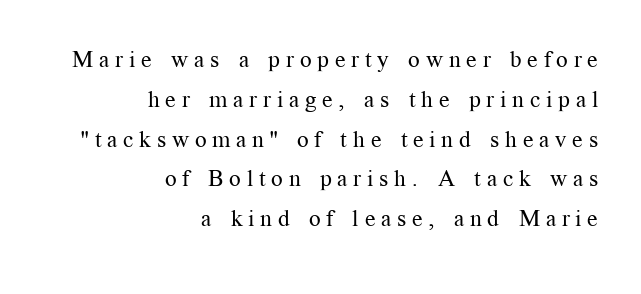
The ragged edge is on the left, which tells us the setting is flush right. A bare baseline throughout the passage. Is this a heavy cut? Hardly; it is regular or lighter. Someone cranked the tracking dial way up on this one.
